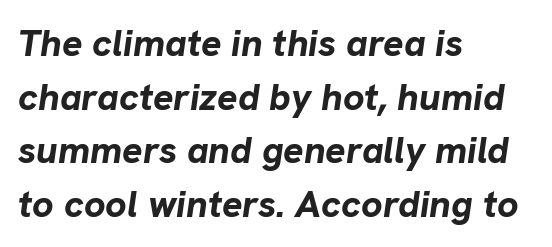
Q: Is the text bold? A: Yes.
Q: Is the text italic (slanted)? A: Yes, it leans right by about 8 degrees.
Q: Is the text underlined? A: No.
Q: How is the paragraph aligned? A: Left-aligned.
Q: Is the spacing between letters normal or unusually wide? A: Normal.
Q: Is the spacing between lines tight, normal or loose? A: Normal.
Q: Width (condensed, normal, or wide)? A: Normal.
Q: Stroke contrast? A: Low.
Q: x-height? A: Medium.
Q: Monospaced? A: No.
